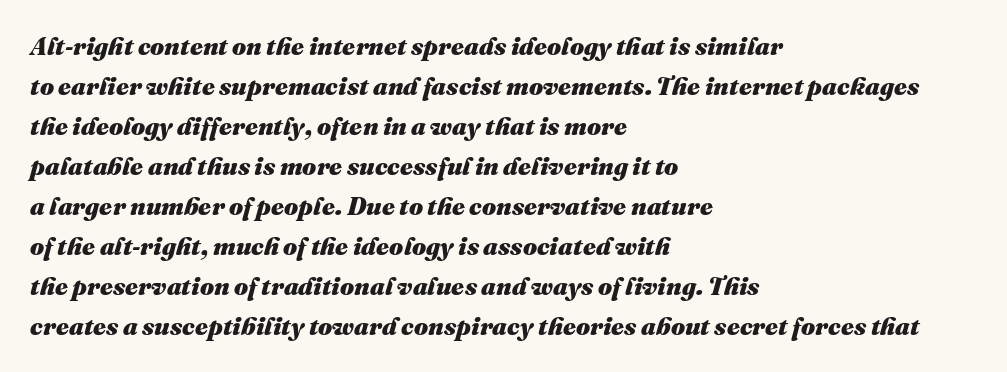
The image shows 25 px bold type, italic (leaning right); set left-aligned, normal line spacing (1.6x), normal letter spacing, not underlined.
